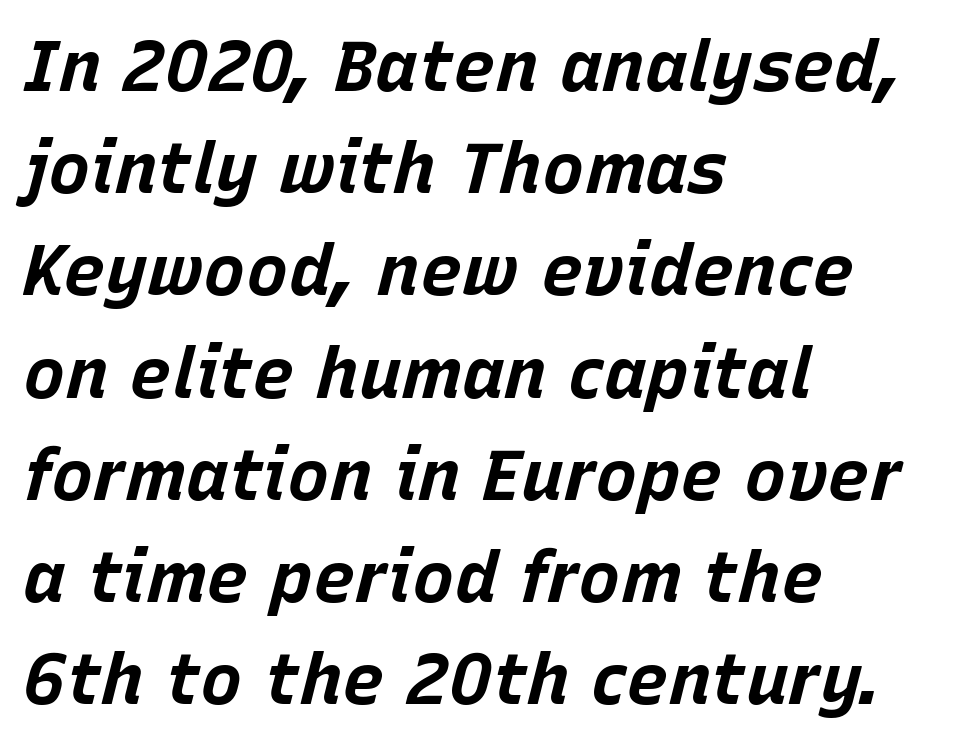
The image shows 71 px bold type, italic (leaning right); set left-aligned, normal line spacing (1.44x), normal letter spacing, not underlined; low stroke contrast and a large x-height.
